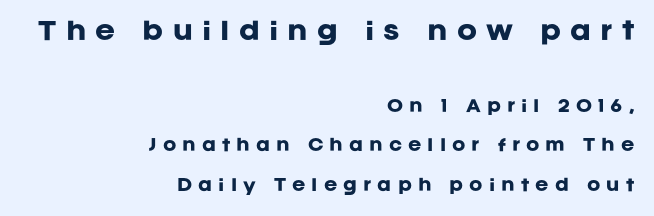
{"italic": "no", "bold": "yes", "underline": "no", "align": "right", "line_spacing": "loose", "line_spacing_ratio": 2.48, "letter_spacing": "wide", "letter_spacing_em": 0.38, "larger_block": "first", "size_ratio": 1.5, "glyph_px": 24}
